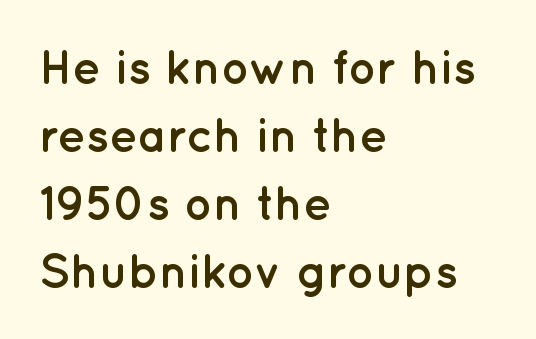
A bare baseline throughout the passage. These lines were composed using upright roman letters. The characters display no serif detailing; their extremities are plain. These lines are rendered in a variable-pitch font.
